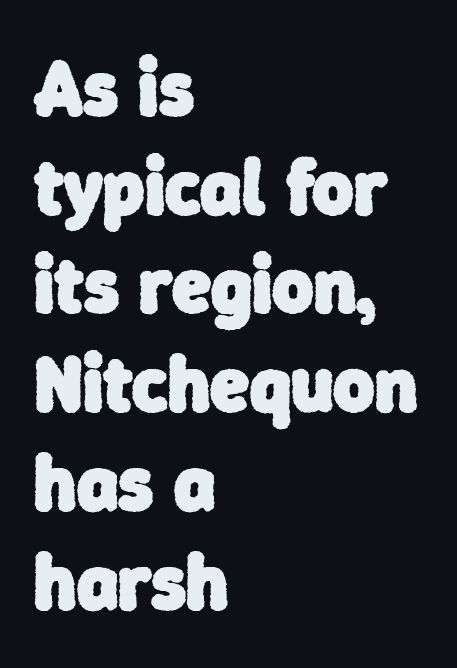
Its strokes are broad and dark, the hallmark of bold type. Does the leading feel generous? No, just average. Honestly, the letter spacing is just normal — you wouldn't notice it. This sample has the flowing, uneven cadence of proportional lettering.
